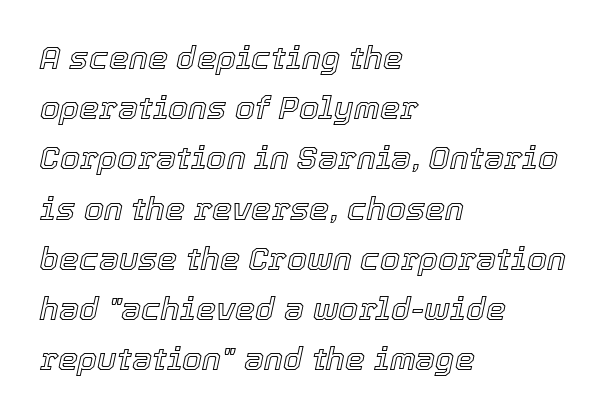
{"italic": "yes", "lean": "right", "slant_degrees": 12, "width": "normal", "x_height": "medium", "monospaced": "no", "underline": "no", "align": "left", "line_spacing": "normal", "line_spacing_ratio": 1.57, "letter_spacing": "normal", "letter_spacing_em": 0.0, "glyph_px": 32}
